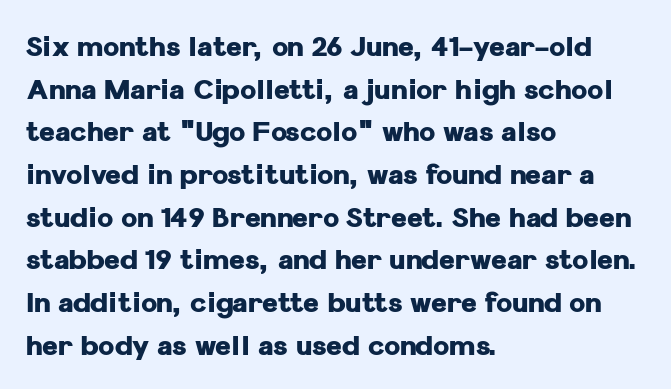
{"italic": "no", "bold": "yes", "underline": "no", "align": "left", "line_spacing": "normal", "line_spacing_ratio": 1.58, "letter_spacing": "normal", "letter_spacing_em": 0.0, "glyph_px": 27}
